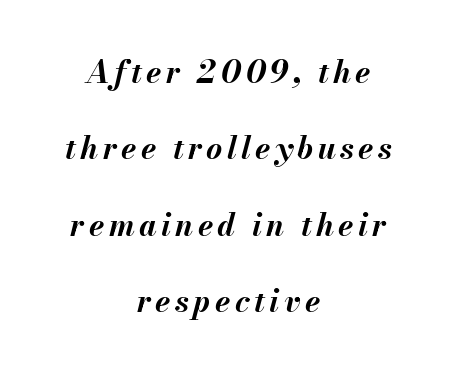
Proportional: the letters do not fall into vertical columns. The setting favours the middle, as headings and verse often do. Quick note: interline space is abundant. When letters slant like this, we call the style italic. The face used here has the dense, thick strokes of a bold.
